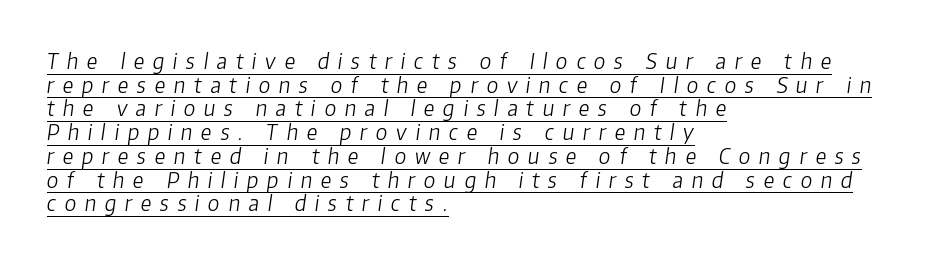
This sample uses expanded letter spacing, leaving extra air between glyphs. Slant detected: the letters are inclined. Like a heading marked for emphasis, these lines bear an underscore. Vertically, the passage feels compressed, each row crowding the next.
